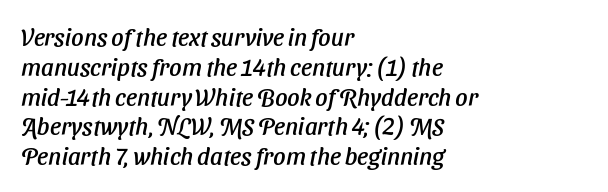
The image shows 24 px text type; set left-aligned, line spacing 1.24x, normal letter spacing, not underlined.
